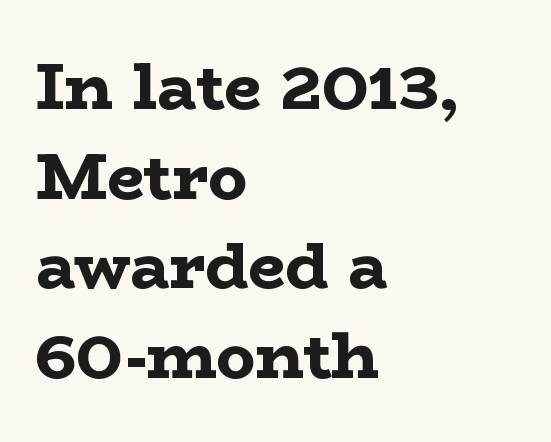
The image shows 65 px bold, wide serif type, upright; set left-aligned, normal line spacing (1.38x), normal letter spacing, not underlined; low stroke contrast and a medium x-height.
